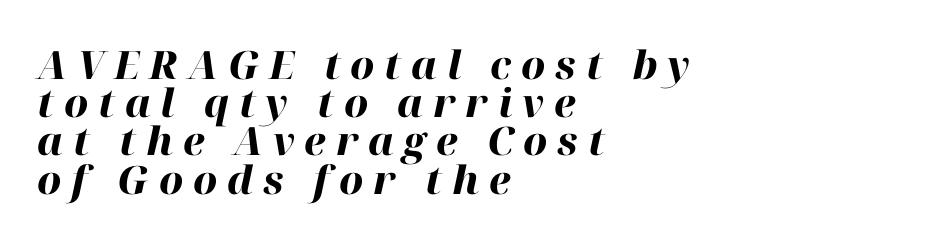
A typesetter would call this proportional, since set widths differ per character. Look at the stroke-to-counter ratio: heavy, a bold. The passage is arranged the way most books set body copy — flush left. Between one letter and the next there's a generous, obvious gap. Each row of text sits above clean, open space.
